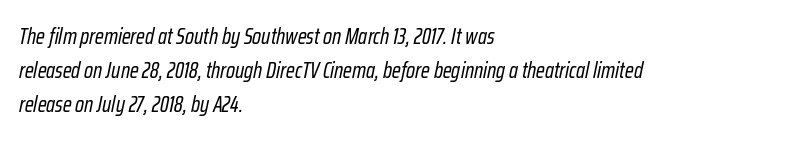
Q: Is the text bold? A: No.
Q: Is the text italic (slanted)? A: Yes, it leans right by about 12 degrees.
Q: Is the text underlined? A: No.
Q: How is the paragraph aligned? A: Left-aligned.
Q: Is the spacing between letters normal or unusually wide? A: Normal.
Q: Is the spacing between lines tight, normal or loose? A: Normal.
